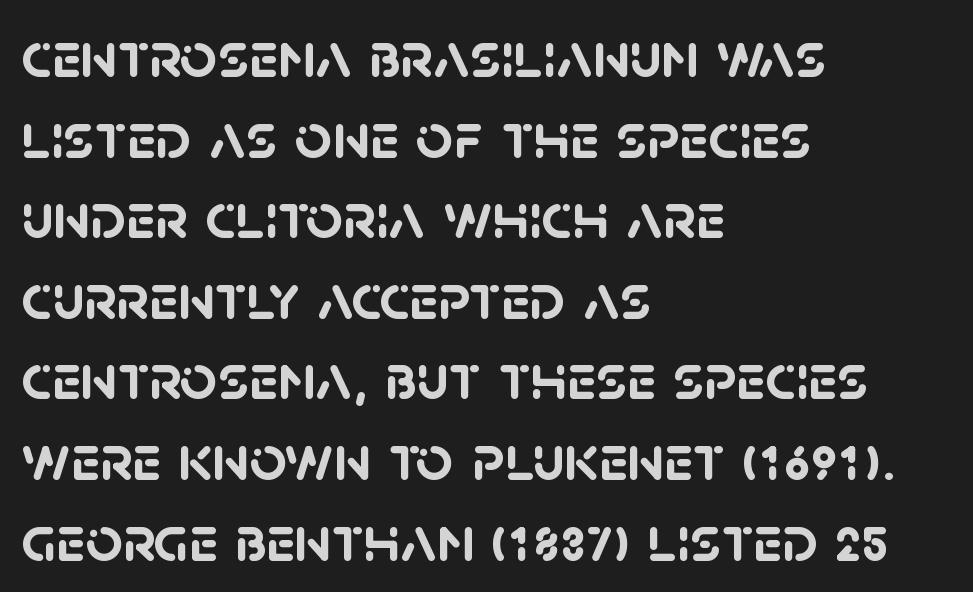
{"serif": "no", "bold": "yes", "weight": "semibold", "width": "normal", "stroke_contrast": "low", "x_height": "large", "monospaced": "no", "underline": "no", "align": "left", "line_spacing_ratio": 1.24, "letter_spacing": "normal", "letter_spacing_em": 0.0, "glyph_px": 65}
